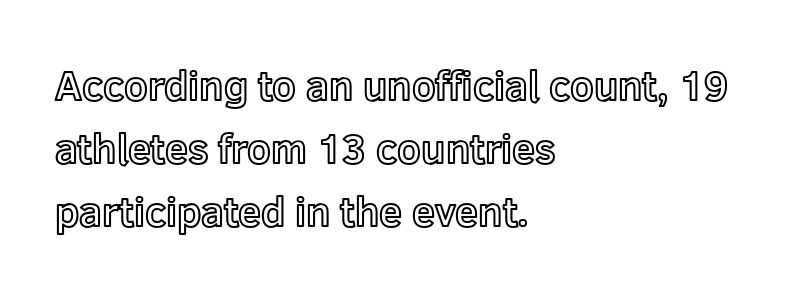
Evenly set lines give the paragraph a standard silhouette. A classic flush-left, rag-right setting is used for this passage. The face used here is rendered with its standard letterfit. Beneath every word, the page is bare.
